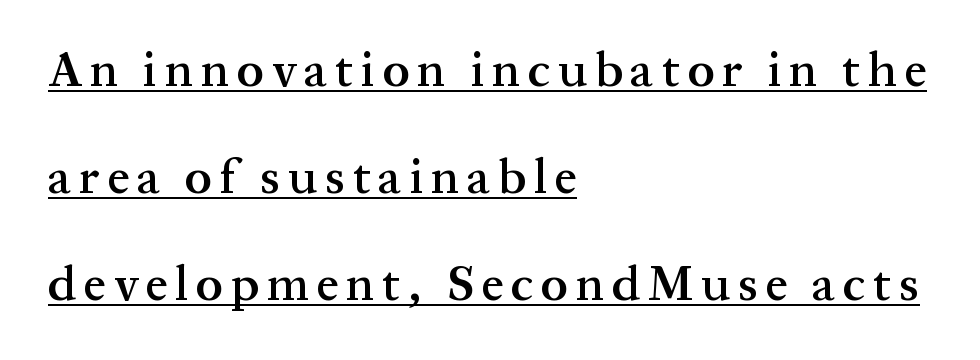
The image shows 49 px semibold serif type, upright; set left-aligned, loose line spacing (2.18x), underlined; medium stroke contrast and a medium x-height.
